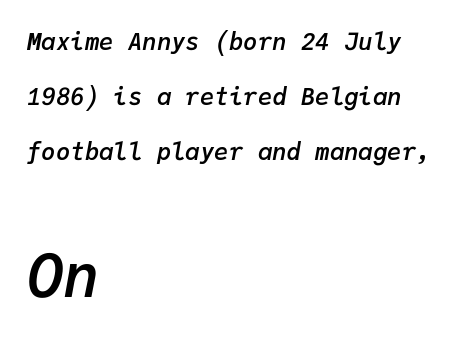
{"italic": "yes", "lean": "right", "slant_degrees": 9, "bold": "semi", "weight": "semibold", "width": "normal", "stroke_contrast": "low", "x_height": "medium", "monospaced": "yes", "underline": "no", "align": "left", "line_spacing": "loose", "line_spacing_ratio": 2.29, "letter_spacing": "normal", "letter_spacing_em": 0.0, "larger_block": "second", "size_ratio": 2.5, "glyph_px": 60}
